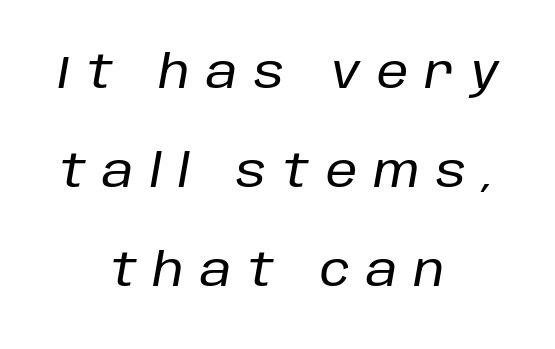
The image shows 45 px text type, italic (leaning right); set centered, loose line spacing (2.2x), unusually wide letter spacing (+0.37 em), not underlined; low stroke contrast and a large x-height.
